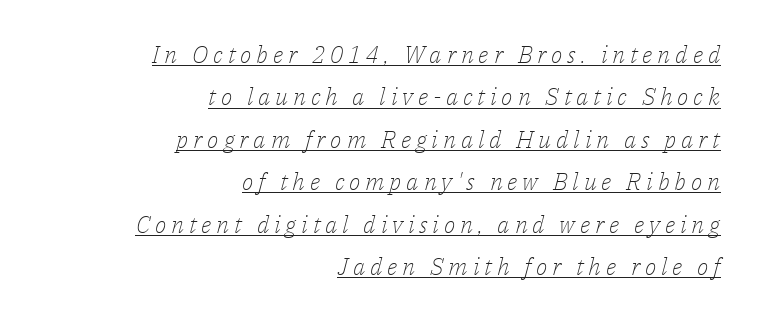
The image shows 24 px text type, italic (leaning right); set right-aligned, line spacing 1.77x, unusually wide letter spacing (+0.2 em), underlined.
